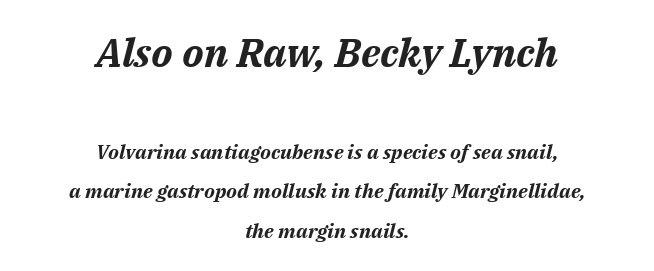
Q: Is the text bold? A: Yes.
Q: Is the text italic (slanted)? A: Yes, it leans right by about 14 degrees.
Q: Is the text underlined? A: No.
Q: How is the paragraph aligned? A: Centered.
Q: Is the spacing between letters normal or unusually wide? A: Normal.
Q: Is the spacing between lines tight, normal or loose? A: Loose.
Q: Which block of text is set in a larger size, the first (top) or the second (bottom)? A: The first (top) one.
Q: Width (condensed, normal, or wide)? A: Normal.
Q: Stroke contrast? A: Medium.
Q: x-height? A: Medium.
Q: Monospaced? A: No.
